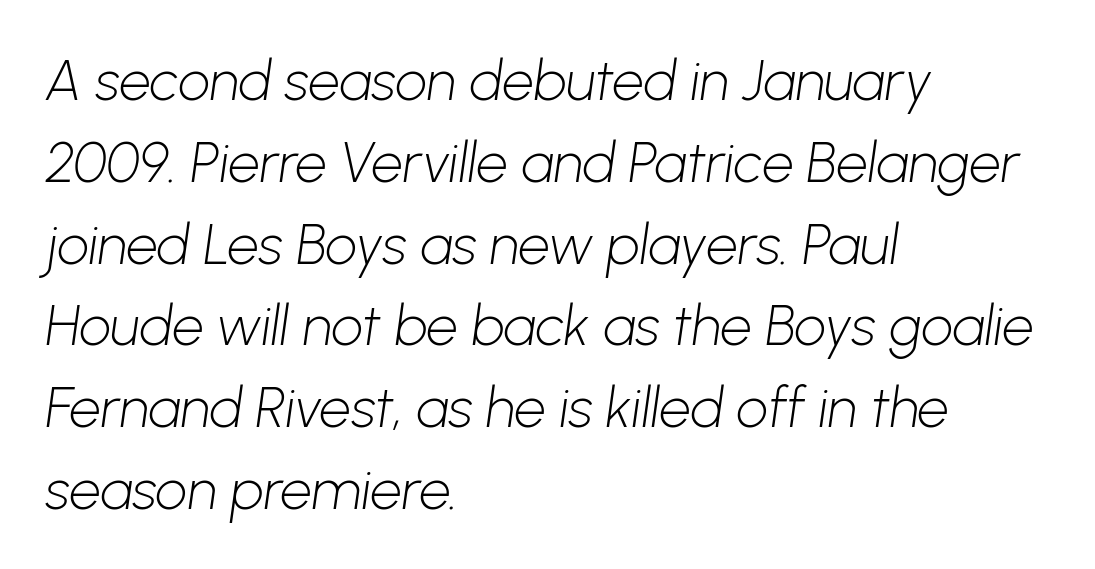
{"serif": "no", "bold": "no", "weight": "light", "width": "normal", "stroke_contrast": "low", "x_height": "medium", "monospaced": "no", "underline": "no", "align": "left", "line_spacing": "normal", "line_spacing_ratio": 1.46, "letter_spacing": "normal", "letter_spacing_em": 0.0, "glyph_px": 56}
